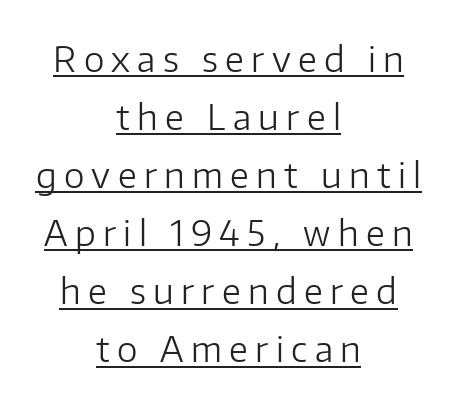
Q: Is the text bold? A: No.
Q: Is the text italic (slanted)? A: No, it is upright.
Q: Is the typeface a serif or a sans-serif typeface? A: Sans-serif.
Q: Is the text underlined? A: Yes.
Q: How is the paragraph aligned? A: Centered.
Q: Is the spacing between letters normal or unusually wide? A: Unusually wide.
Q: Is the spacing between lines tight, normal or loose? A: Normal.
Q: Width (condensed, normal, or wide)? A: Normal.
Q: Stroke contrast? A: Low.
Q: x-height? A: Medium.
Q: Monospaced? A: No.
